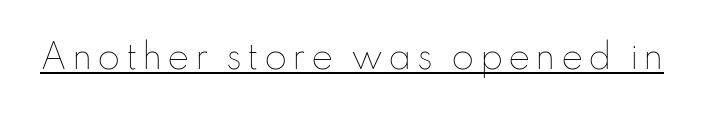
{"italic": "no", "bold": "no", "weight": "thin", "width": "normal", "stroke_contrast": "low", "x_height": "small", "monospaced": "no", "underline": "yes", "glyph_px": 33}
